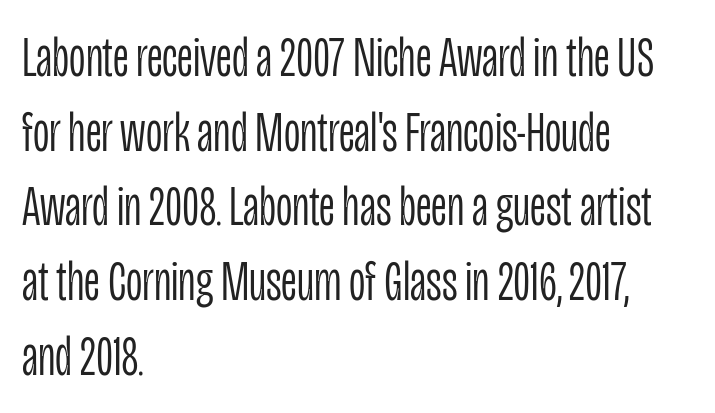
{"serif": "no", "italic": "no", "bold": "no", "weight": "light", "width": "condensed", "stroke_contrast": "low", "x_height": "large", "monospaced": "no", "underline": "no", "align": "left", "line_spacing": "normal", "line_spacing_ratio": 1.31, "letter_spacing": "normal", "letter_spacing_em": 0.0, "glyph_px": 57}
